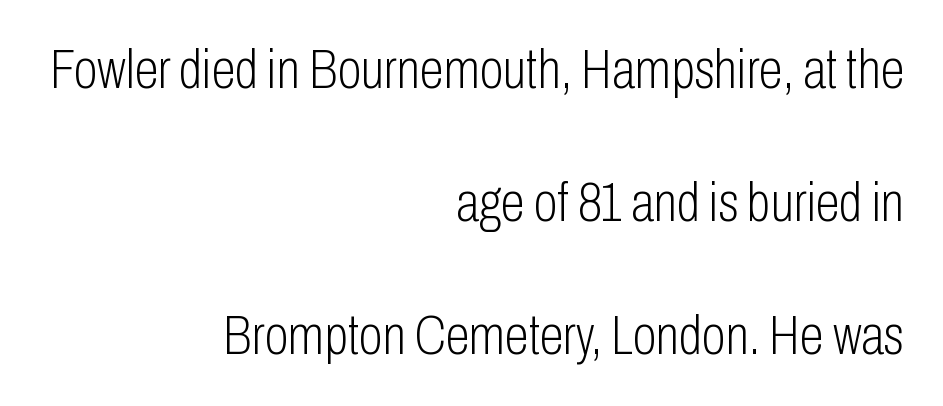
The image shows 55 px light, condensed sans-serif type, upright; set right-aligned, loose line spacing (2.42x), normal letter spacing, not underlined; low stroke contrast and a medium x-height.
